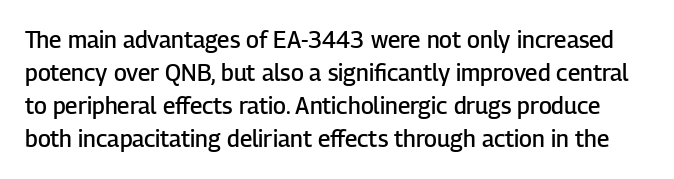
The string is rendered with underlining switched off. A fair bit of extra ink — the face is semibold, not bold. How are the letters spaced? Ordinarily, with no added tracking. This sample uses an upright cut, with every glyph sitting square on the baseline. Line spacing here is normal.
